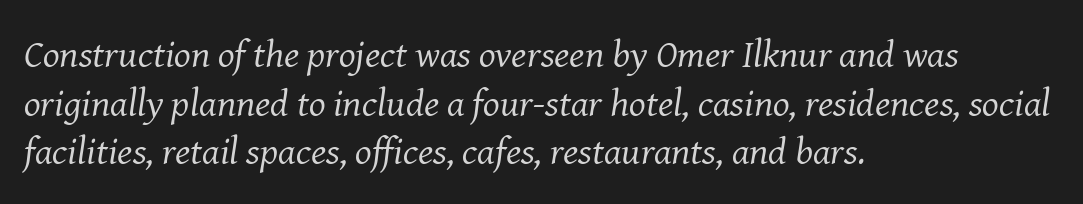
Is this a sans? No — the strokes have serifs. Slant detected: the letters are inclined. The line-height multiplier appears to be the usual default. Do the characters align in a grid? No, the font is proportional. The paragraph has a hard left edge and a soft right edge. How are the letters spaced? Ordinarily, with no added tracking.
